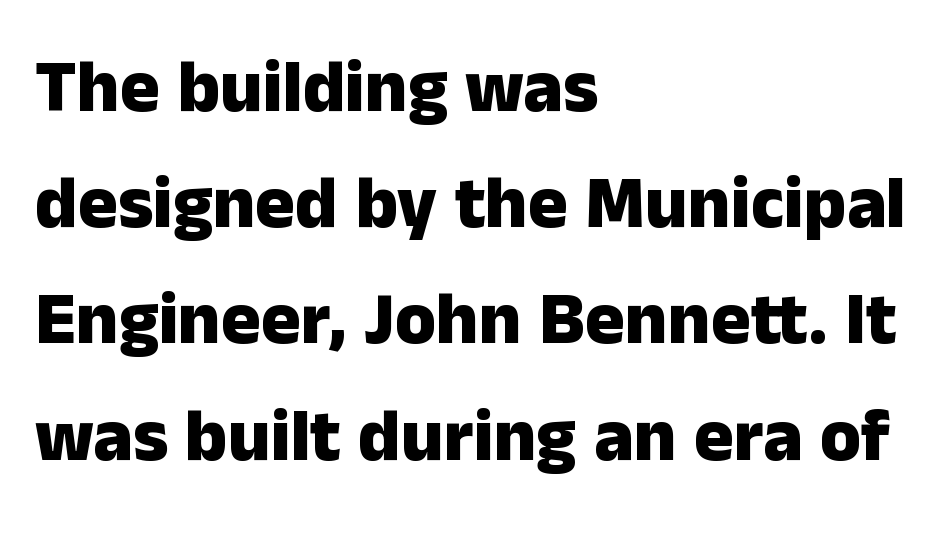
{"serif": "no", "italic": "no", "bold": "yes", "weight": "heavy", "width": "normal", "stroke_contrast": "low", "x_height": "medium", "monospaced": "no", "underline": "no", "align": "left", "line_spacing": "normal", "line_spacing_ratio": 1.57, "letter_spacing": "normal", "letter_spacing_em": 0.0, "glyph_px": 74}
